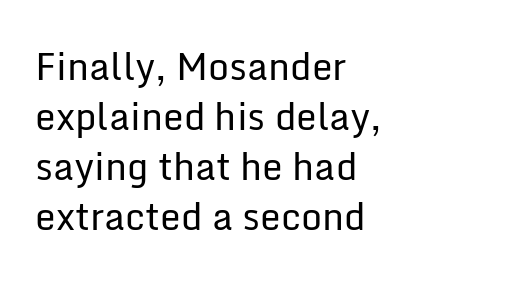
The image shows 37 px regular-weight sans-serif type, upright; set left-aligned, normal line spacing (1.35x), normal letter spacing, not underlined; low stroke contrast and a medium x-height.
